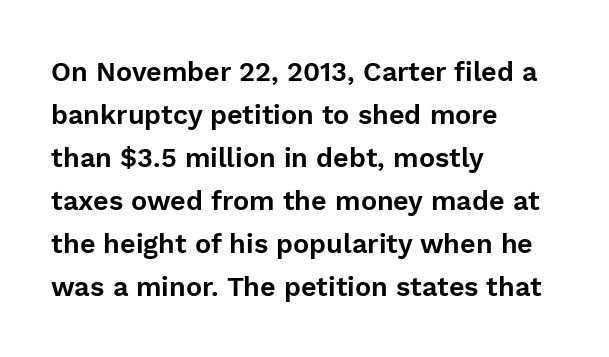
Notice how descenders clear the ascenders below comfortably — that's standard leading. Rendered with straight, roman letterforms. These lines keep a tight, regular rhythm from letter to letter. Only glyphs here, with clear space below each row. Line beginnings align vertically; line endings do not.
